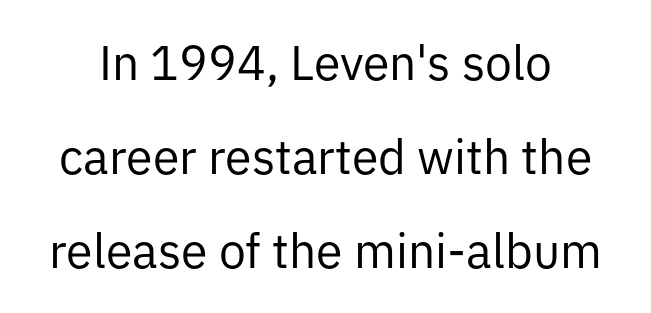
Here the designer chose a conventional face with non-uniform glyph widths. This is the regular roman posture of the typeface. Between one letter and the next there's only the usual sliver of space. Typographically, this falls in the sans-serif category. Each new line begins a long way beneath the previous one.
